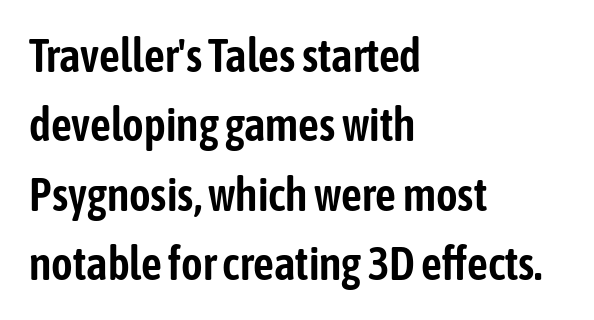
{"serif": "no", "italic": "no", "width": "condensed", "stroke_contrast": "low", "x_height": "medium", "monospaced": "no", "underline": "no", "align": "left", "line_spacing": "normal", "line_spacing_ratio": 1.51, "letter_spacing": "normal", "letter_spacing_em": 0.0, "glyph_px": 46}
